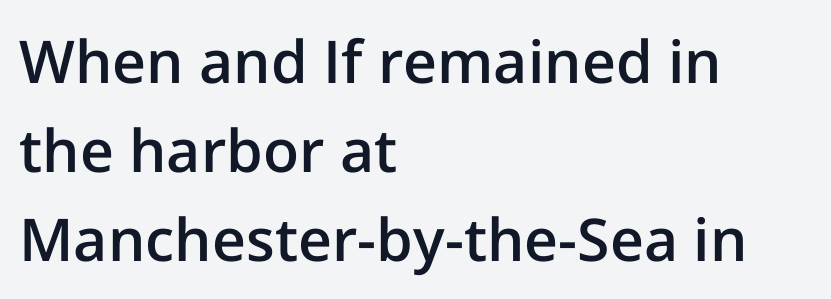
{"serif": "no", "italic": "no", "bold": "semi", "weight": "semibold", "width": "normal", "stroke_contrast": "low", "x_height": "medium", "monospaced": "no", "underline": "no", "align": "left", "line_spacing": "normal", "line_spacing_ratio": 1.51, "letter_spacing": "normal", "letter_spacing_em": 0.0, "glyph_px": 59}
